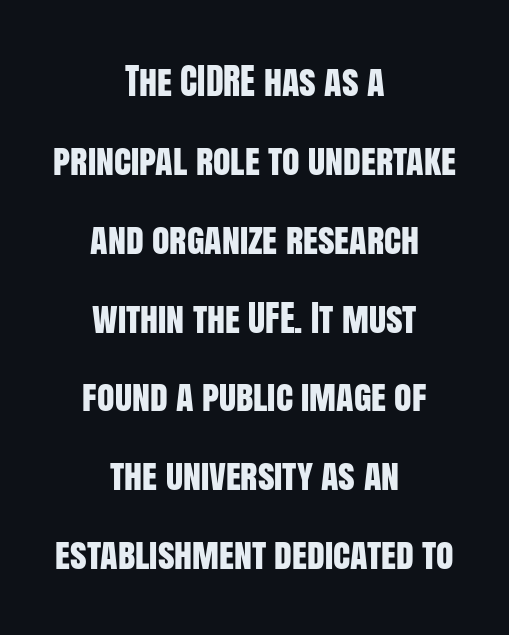
The image shows 36 px condensed sans-serif type, upright; set centered, loose line spacing (2.19x), normal letter spacing, not underlined; low stroke contrast and a large x-height.
